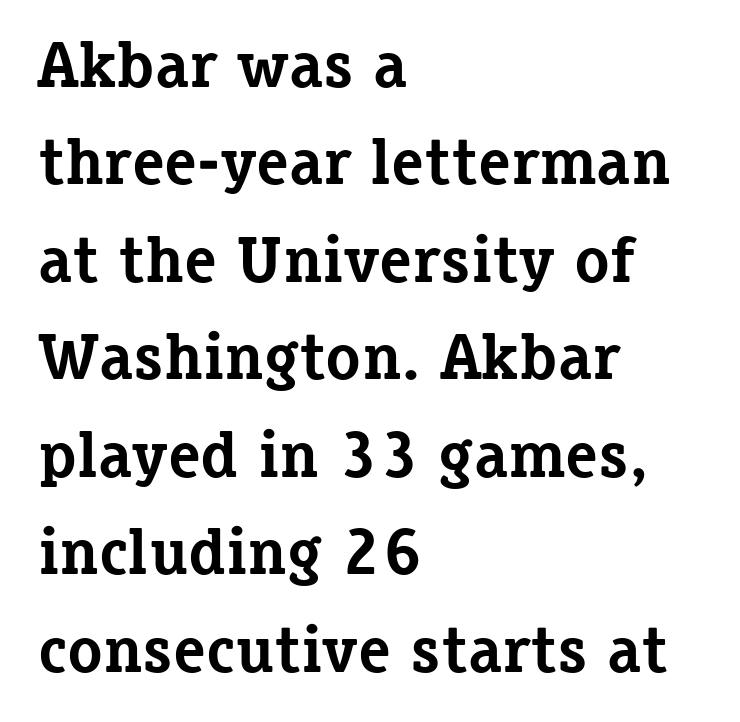
{"serif": "yes", "italic": "no", "bold": "yes", "weight": "bold", "width": "normal", "stroke_contrast": "low", "x_height": "medium", "monospaced": "no", "underline": "no", "align": "left", "line_spacing": "normal", "line_spacing_ratio": 1.5, "letter_spacing": "normal", "letter_spacing_em": 0.0, "glyph_px": 65}
